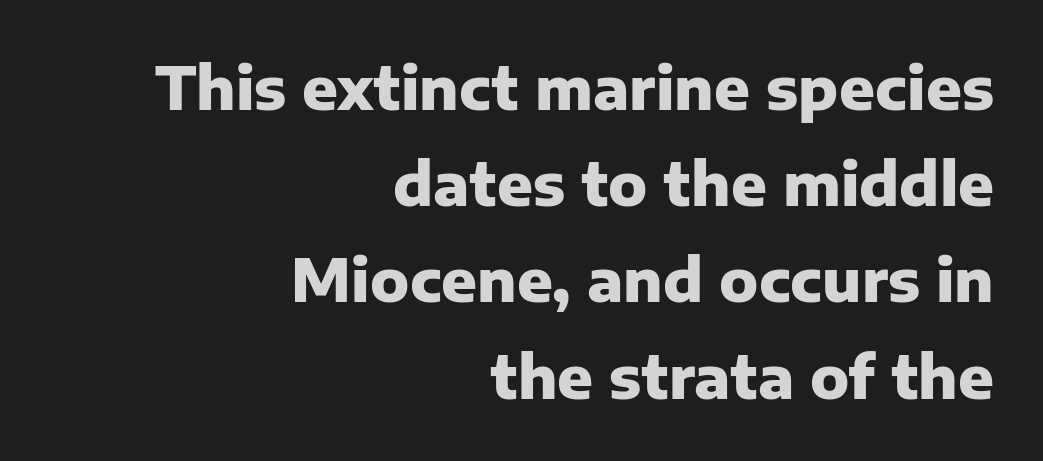
{"serif": "no", "italic": "no", "bold": "yes", "weight": "heavy", "width": "normal", "stroke_contrast": "low", "x_height": "medium", "monospaced": "no", "underline": "no", "align": "right", "line_spacing": "normal", "line_spacing_ratio": 1.63, "letter_spacing": "normal", "letter_spacing_em": 0.0, "glyph_px": 59}
